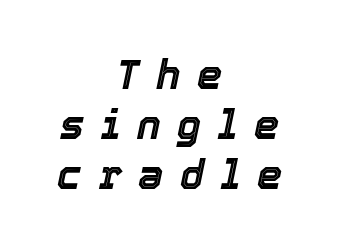
The image shows 40 px text type, italic (leaning right); set centered, normal line spacing (1.25x), unusually wide letter spacing (+0.42 em), not underlined; a medium x-height.
